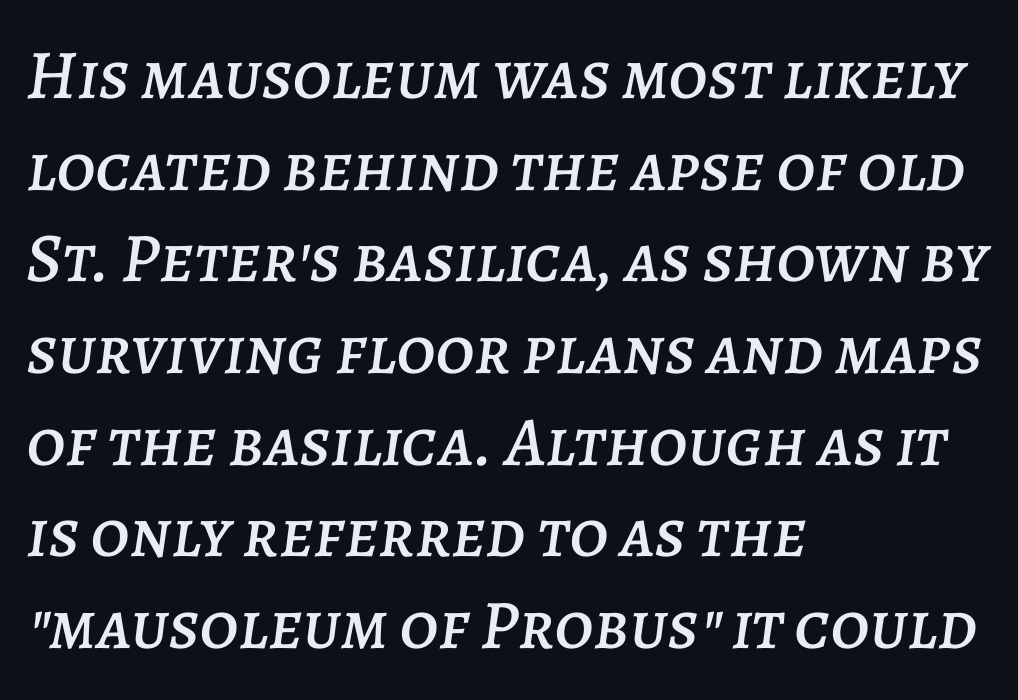
{"italic": "yes", "lean": "right", "slant_degrees": 7, "width": "normal", "stroke_contrast": "low", "x_height": "large", "monospaced": "no", "underline": "no", "align": "left", "line_spacing": "normal", "line_spacing_ratio": 1.31, "letter_spacing": "normal", "letter_spacing_em": 0.0, "glyph_px": 70}
